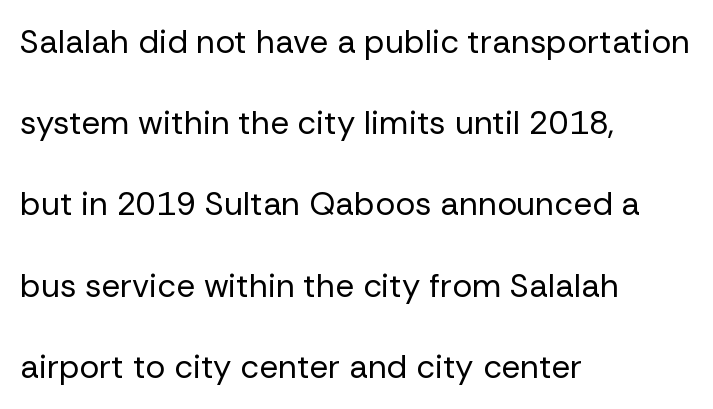
{"serif": "no", "italic": "no", "bold": "no", "weight": "regular", "width": "normal", "stroke_contrast": "low", "x_height": "medium", "monospaced": "no", "underline": "no", "align": "left", "line_spacing": "loose", "line_spacing_ratio": 2.46, "letter_spacing": "normal", "letter_spacing_em": 0.0, "glyph_px": 33}
